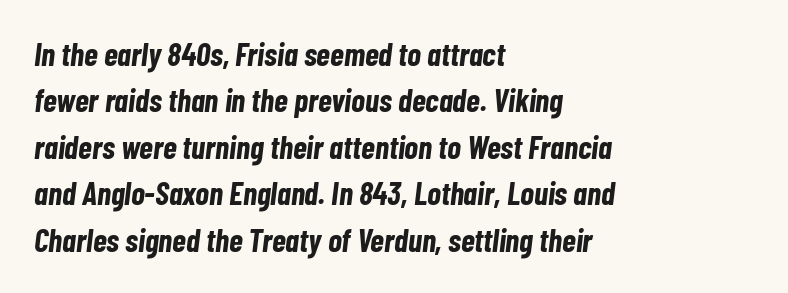
{"italic": "yes", "lean": "right", "slant_degrees": 7, "bold": "yes", "weight": "bold", "width": "condensed", "stroke_contrast": "low", "x_height": "medium", "monospaced": "no", "underline": "no", "align": "left", "line_spacing": "normal", "line_spacing_ratio": 1.45, "letter_spacing": "normal", "letter_spacing_em": 0.0, "glyph_px": 32}
